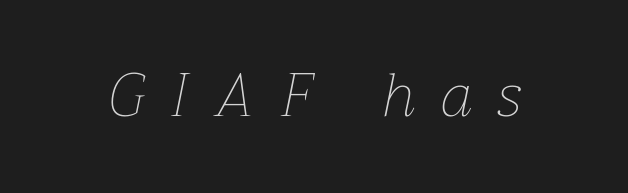
The image shows 60 px thin type, italic (leaning right); set unusually wide letter spacing (+0.45 em), not underlined; low stroke contrast and a medium x-height.
